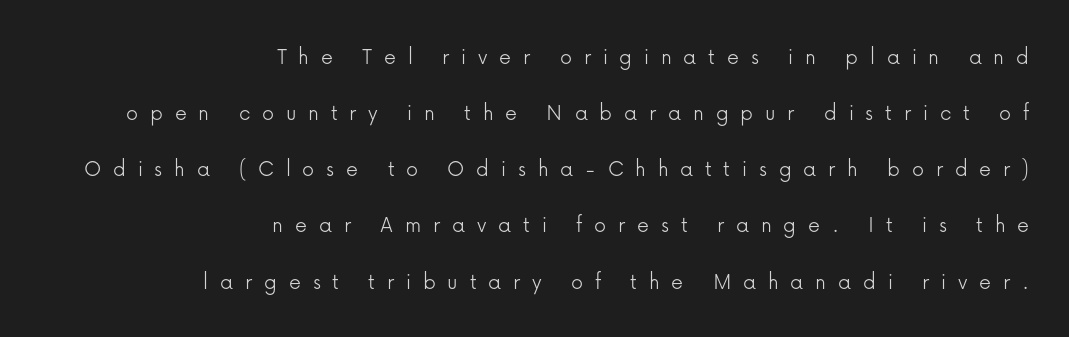
Airy leading. Each line ends at the same right margin while the left side varies. Nope, not italic — everything's standing straight. The foot of each line stays bare and open.
